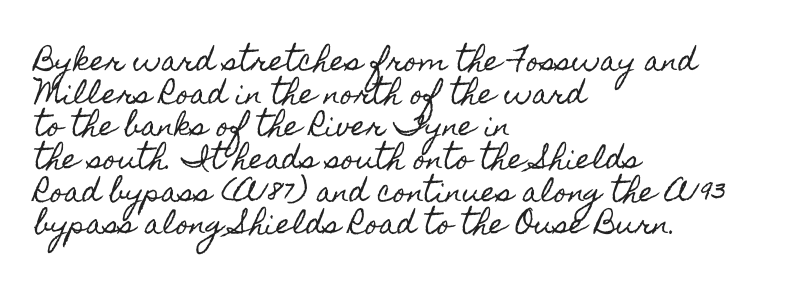
Q: Is the text italic (slanted)? A: Yes.
Q: Is the text underlined? A: No.
Q: How is the paragraph aligned? A: Left-aligned.
Q: Is the spacing between letters normal or unusually wide? A: Normal.
